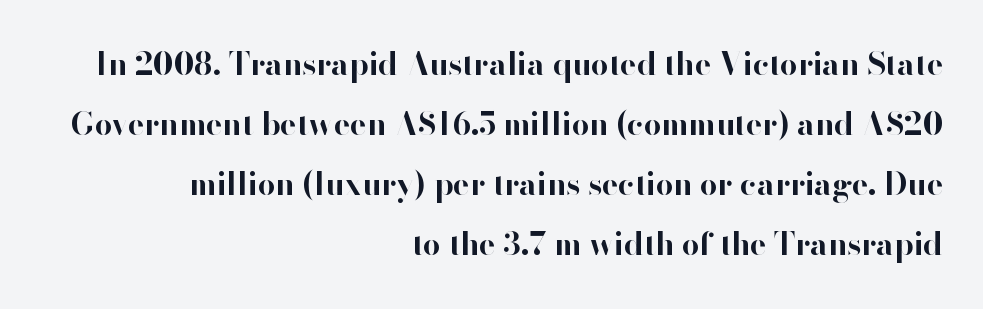
The image shows 31 px bold sans-serif type, upright; set right-aligned, loose line spacing (1.94x), normal letter spacing, not underlined; high stroke contrast and a small x-height.
